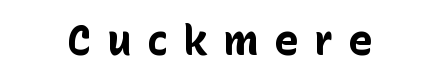
The image shows 41 px bold sans-serif type, upright; set unusually wide letter spacing (+0.38 em), not underlined; low stroke contrast and a medium x-height.
